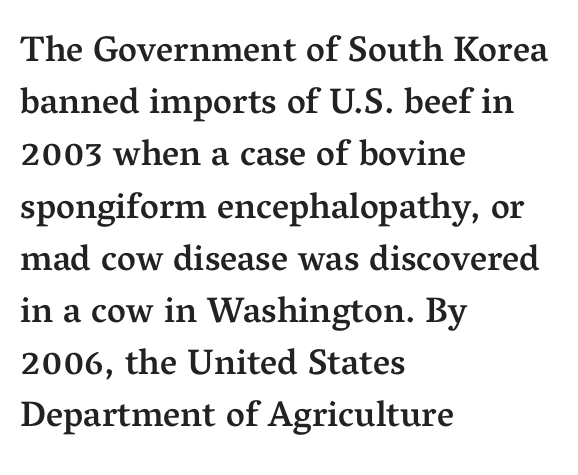
The image shows 36 px semibold serif type, upright; set left-aligned, normal line spacing (1.45x), normal letter spacing, not underlined; medium stroke contrast and a medium x-height.
